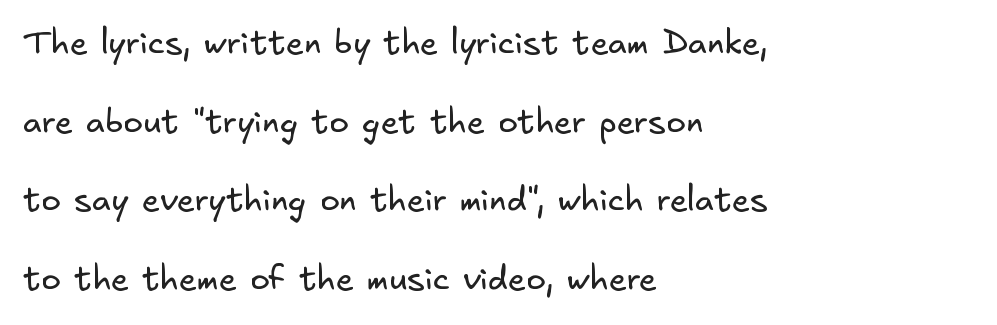
Nothing heavy about these letters — not bold at all. The paragraph has a hard left edge and a soft right edge. Glyph-to-glyph distance matches everyday printed text. Quick note: interline space is abundant. Unmarked baselines from the first word to the last.
